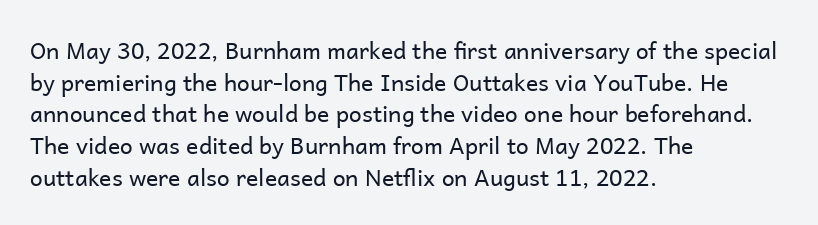
{"italic": "no", "bold": "no", "underline": "no", "align": "left", "line_spacing": "normal", "line_spacing_ratio": 1.38, "letter_spacing": "normal", "letter_spacing_em": 0.0, "glyph_px": 23}
